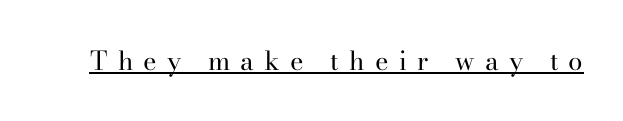
Q: Is the text bold? A: No.
Q: Is the text italic (slanted)? A: No, it is upright.
Q: Is the text underlined? A: Yes.
Q: Is the spacing between letters normal or unusually wide? A: Unusually wide.
